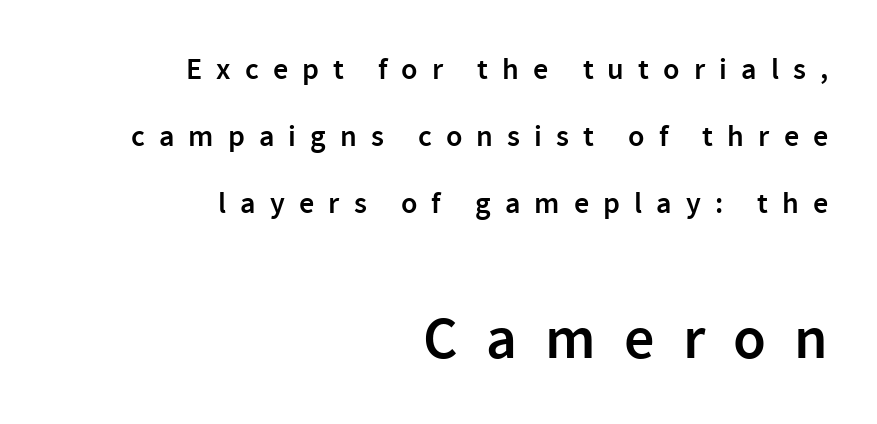
Does the type have serifs? No, each stem ends abruptly. The setting favours the right margin, as signatures and pull-quotes sometimes do. This rendering features lettering with no underline. The block sitting lower on the canvas is the one with enlarged characters. Each letter keeps its own natural width here, so spacing adapts to shape. This block would shrink considerably if given ordinary leading; it's expanded now.
